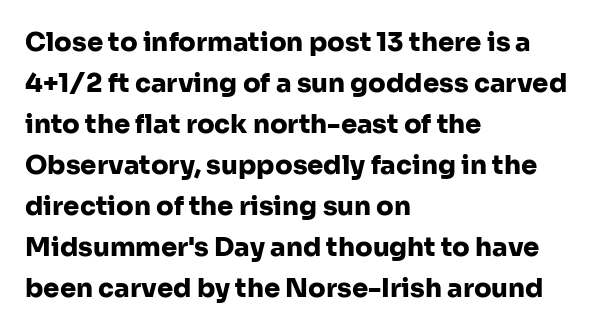
Q: Is the text bold? A: Yes.
Q: Is the text italic (slanted)? A: No, it is upright.
Q: Is the text underlined? A: No.
Q: How is the paragraph aligned? A: Left-aligned.
Q: Is the spacing between letters normal or unusually wide? A: Normal.
Q: Is the spacing between lines tight, normal or loose? A: Normal.
